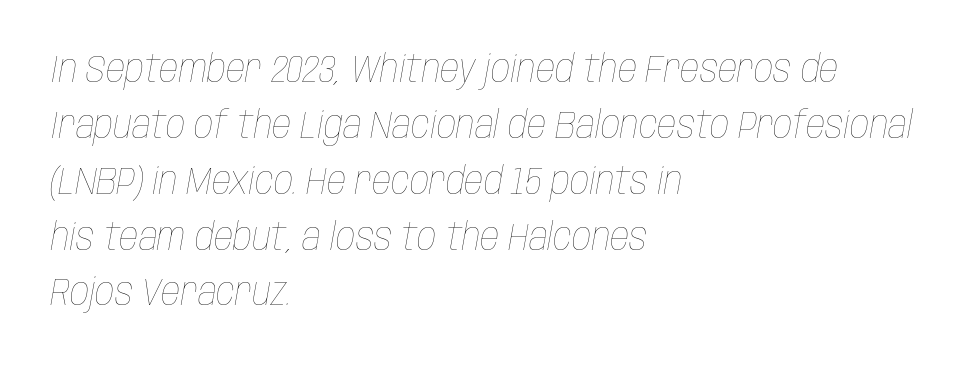
Q: Is the text bold? A: No.
Q: Is the text italic (slanted)? A: Yes, it leans right by about 10 degrees.
Q: Is the text underlined? A: No.
Q: How is the paragraph aligned? A: Left-aligned.
Q: Is the spacing between letters normal or unusually wide? A: Normal.
Q: Is the spacing between lines tight, normal or loose? A: Normal.
Q: Width (condensed, normal, or wide)? A: Condensed.
Q: Stroke contrast? A: Low.
Q: x-height? A: Large.
Q: Monospaced? A: No.
